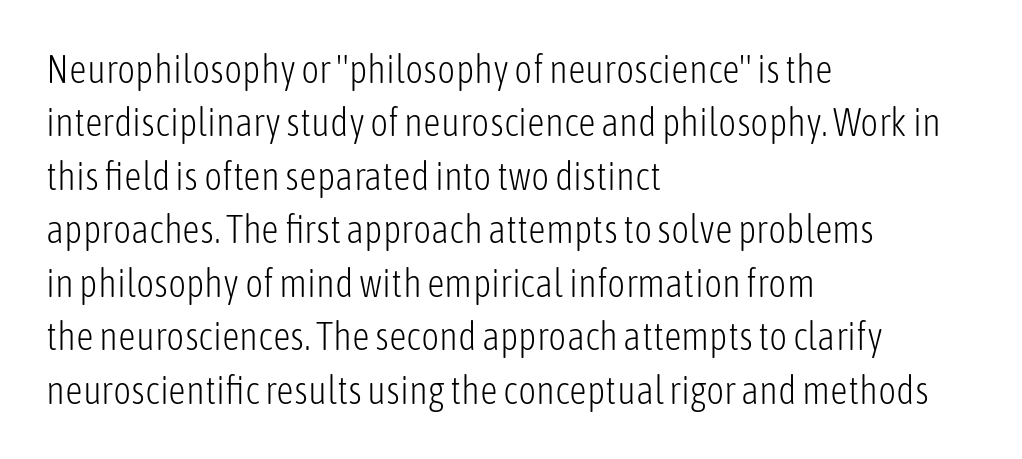
The image shows 39 px light, condensed sans-serif type, upright; set left-aligned, normal line spacing (1.37x), normal letter spacing, not underlined; low stroke contrast and a medium x-height.
